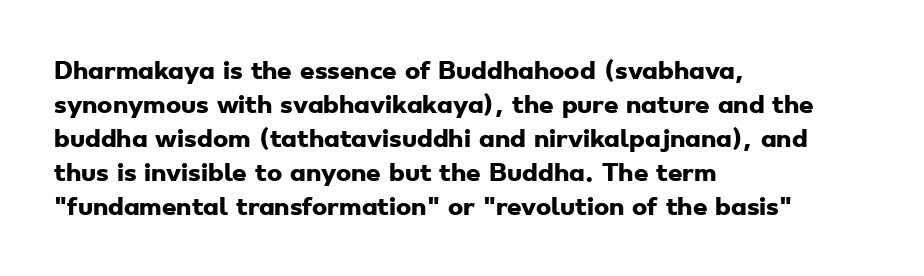
{"bold": "yes", "underline": "no", "align": "left", "line_spacing": "normal", "line_spacing_ratio": 1.48, "letter_spacing": "normal", "letter_spacing_em": 0.0, "glyph_px": 23}
